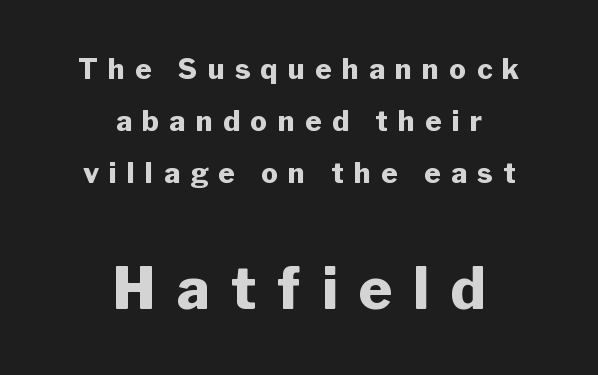
{"serif": "no", "italic": "no", "bold": "yes", "weight": "heavy", "width": "normal", "stroke_contrast": "low", "x_height": "medium", "monospaced": "no", "underline": "no", "align": "center", "line_spacing_ratio": 1.86, "letter_spacing": "wide", "letter_spacing_em": 0.37, "larger_block": "second", "size_ratio": 2.04, "glyph_px": 57}
